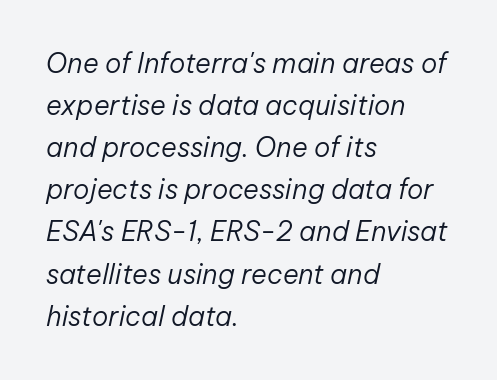
The image shows 27 px text type, italic (leaning right); set left-aligned, normal line spacing (1.56x), normal letter spacing, not underlined.
